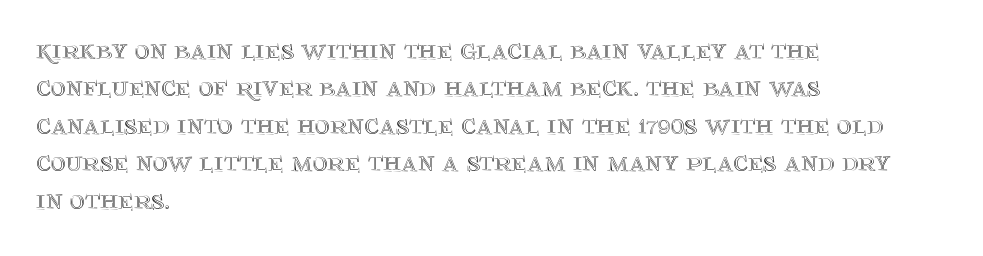
Nope, not italic — everything's standing straight. The string is rendered with underlining switched off. This sample keeps an unexceptional amount of space between lines. The letters sit at their default tracking, neither squeezed nor spread. Proportional: the letters do not fall into vertical columns.
